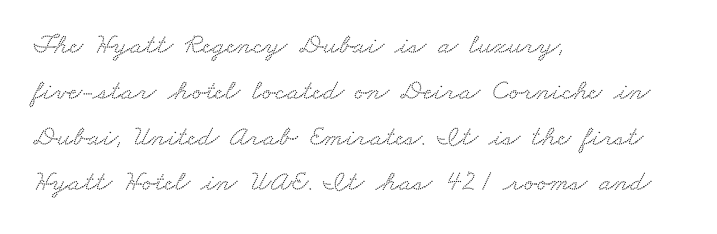
{"width": "wide", "stroke_contrast": "low", "x_height": "small", "monospaced": "no", "underline": "no", "align": "left", "line_spacing": "normal", "line_spacing_ratio": 1.58, "letter_spacing": "normal", "letter_spacing_em": 0.0, "glyph_px": 29}
